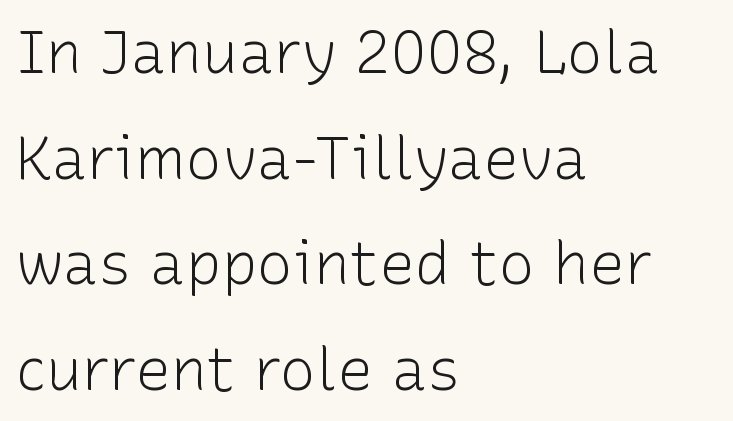
The letterforms sit shoulder to shoulder at normal distance. Varying glyph widths throughout — classic text-font behaviour. Nope, no serifs anywhere on these letters. Characters remain perfectly vertical along every line.
